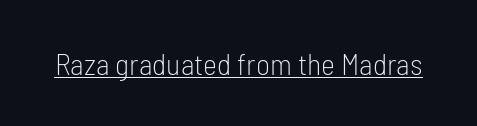
When letters stand straight like this, we call the style roman or upright. Students, observe the line beneath the letters — that is underlining. These lines are rendered in a variable-pitch font. The designer went with a sans here, leaving each stem footless. The cut favours lightness, reaching ordinary text weight at its darkest.
